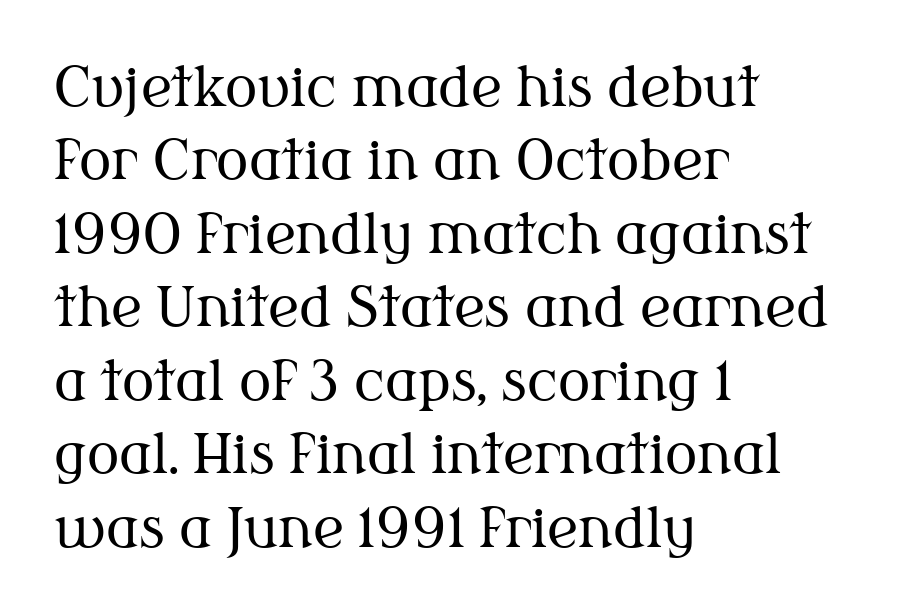
Check where the strokes stop: tiny serifs finish them off. Summary of vertical rhythm: regular, with standard interline spacing. Spacing between characters is what you'd get straight out of the box. Tall strokes in this sample are plumb rather than angled. The specimen omits any rule beneath the text block's lines. Summary of weight: not heavy and not bold.
